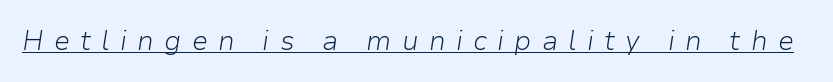
Q: Is the text bold? A: No.
Q: Is the text italic (slanted)? A: Yes, it leans right by about 9 degrees.
Q: Is the text underlined? A: Yes.
Q: Is the spacing between letters normal or unusually wide? A: Unusually wide.
